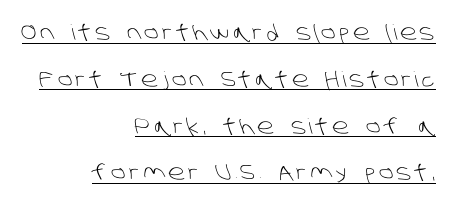
The image shows 21 px text type; set right-aligned, loose line spacing (2.23x), underlined.
